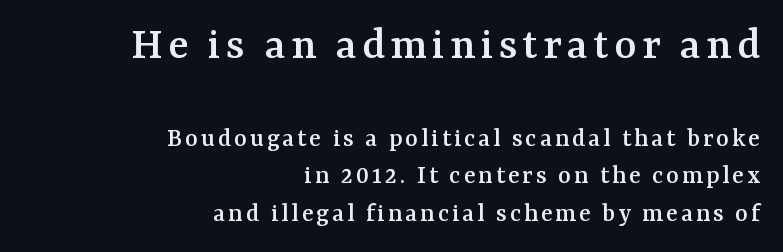
Q: Is the text italic (slanted)? A: No, it is upright.
Q: Is the typeface a serif or a sans-serif typeface? A: Serif.
Q: Is the text underlined? A: No.
Q: How is the paragraph aligned? A: Right-aligned.
Q: Is the spacing between lines tight, normal or loose? A: Normal.
Q: Which block of text is set in a larger size, the first (top) or the second (bottom)? A: The first (top) one.
Q: Width (condensed, normal, or wide)? A: Normal.
Q: Stroke contrast? A: Medium.
Q: x-height? A: Medium.
Q: Monospaced? A: No.
